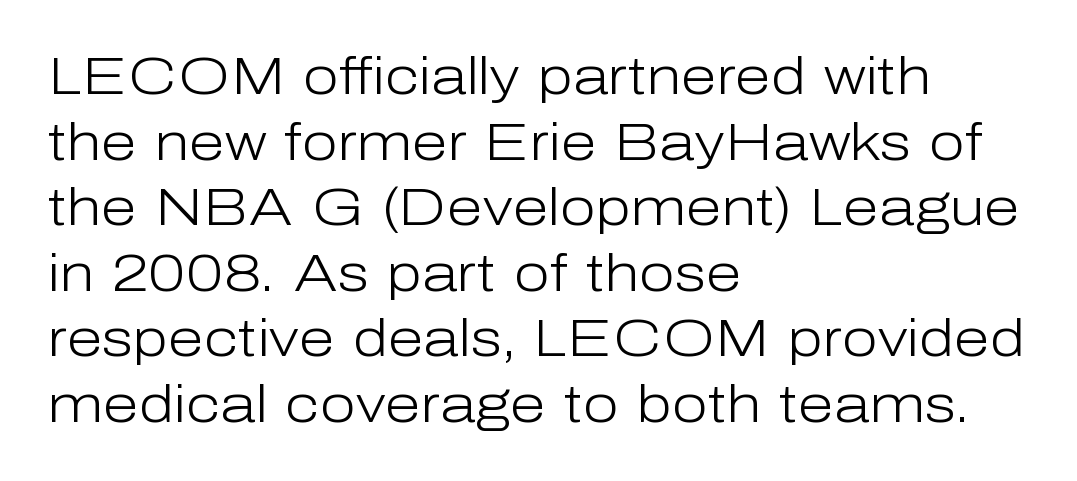
Q: Is the text bold? A: No.
Q: Is the text italic (slanted)? A: No, it is upright.
Q: Is the typeface a serif or a sans-serif typeface? A: Sans-serif.
Q: Is the text underlined? A: No.
Q: How is the paragraph aligned? A: Left-aligned.
Q: Is the spacing between letters normal or unusually wide? A: Normal.
Q: Is the spacing between lines tight, normal or loose? A: Normal.
Q: Width (condensed, normal, or wide)? A: Normal.
Q: Stroke contrast? A: Low.
Q: x-height? A: Medium.
Q: Monospaced? A: No.
